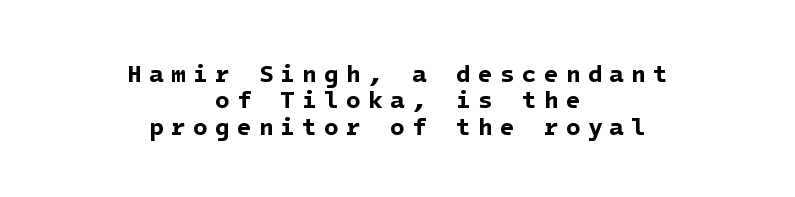
Display-style spreading of the glyphs; the letterfit is very open. The passage is arranged like a title page — every line centered. In terms of leading, this rendering errs on the cramped side. Each glyph is drawn with heavy, bold strokes. Words float on clear page, feet unadorned.
